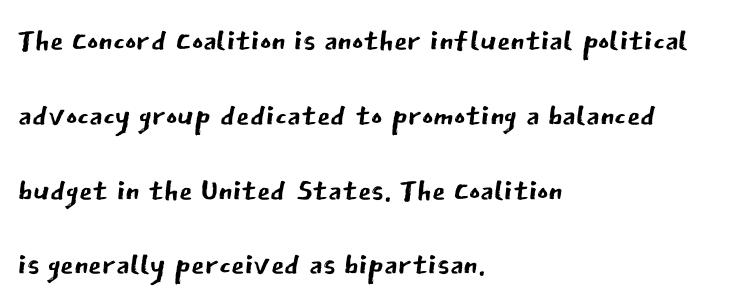
Q: Is the text bold? A: No.
Q: Is the text italic (slanted)? A: No, it is upright.
Q: Is the typeface a serif or a sans-serif typeface? A: Sans-serif.
Q: Is the text underlined? A: No.
Q: How is the paragraph aligned? A: Left-aligned.
Q: Is the spacing between letters normal or unusually wide? A: Normal.
Q: Width (condensed, normal, or wide)? A: Normal.
Q: Stroke contrast? A: Low.
Q: x-height? A: Medium.
Q: Monospaced? A: No.
